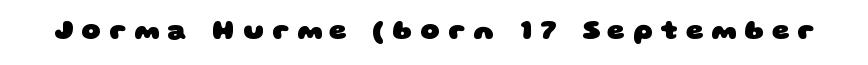
The image shows 27 px bold type; set unusually wide letter spacing (+0.3 em), not underlined.
